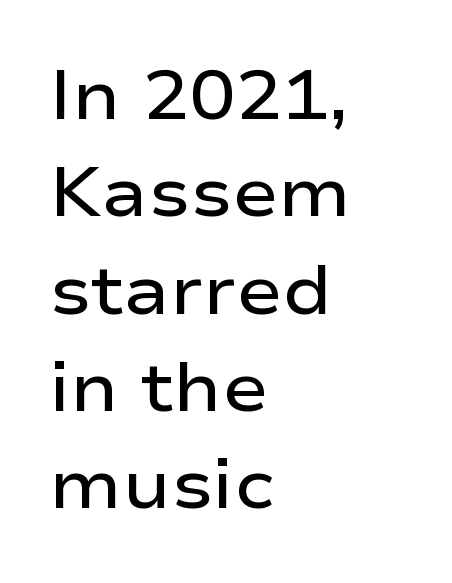
Summary of vertical rhythm: regular, with standard interline spacing. Leftover space on each line is placed entirely after the last word. The letters carry no serifs — their stems end cleanly without finishing strokes. The face used here is proportionally spaced, like ordinary book or web type. Nobody touched the tracking dial on this one. Do the letters lean? They stand straight.
